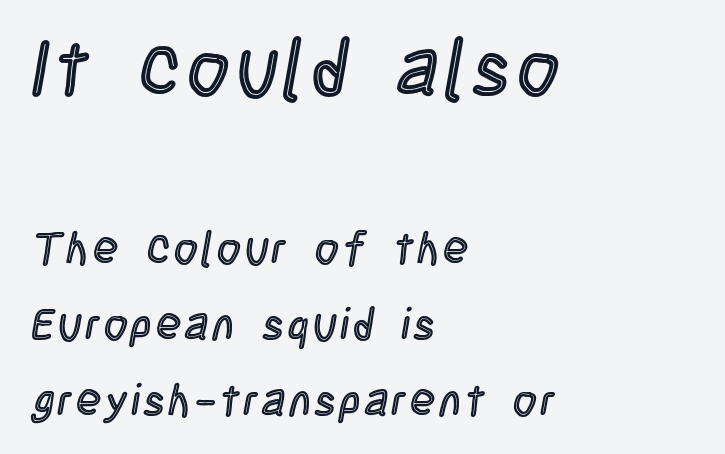
Q: Is the text italic (slanted)? A: Yes.
Q: Is the text underlined? A: No.
Q: How is the paragraph aligned? A: Left-aligned.
Q: Is the spacing between lines tight, normal or loose? A: Normal.
Q: Which block of text is set in a larger size, the first (top) or the second (bottom)? A: The first (top) one.
Q: Width (condensed, normal, or wide)? A: Condensed.
Q: x-height? A: Large.
Q: Monospaced? A: No.
